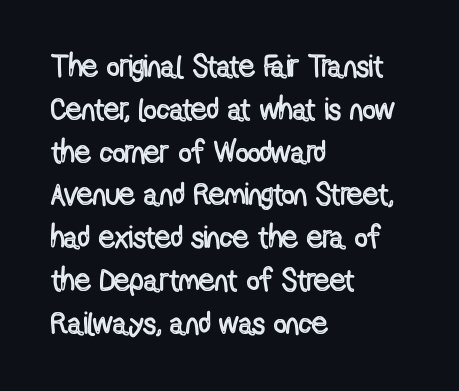
The image shows 31 px condensed type, upright; set left-aligned, normal line spacing (1.38x), normal letter spacing, not underlined; a medium x-height.
